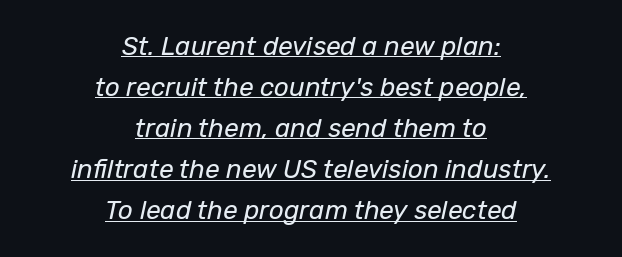
{"italic": "yes", "lean": "right", "slant_degrees": 12, "bold": "no", "underline": "yes", "align": "center", "line_spacing": "normal", "line_spacing_ratio": 1.58, "letter_spacing": "normal", "letter_spacing_em": 0.0, "glyph_px": 26}
